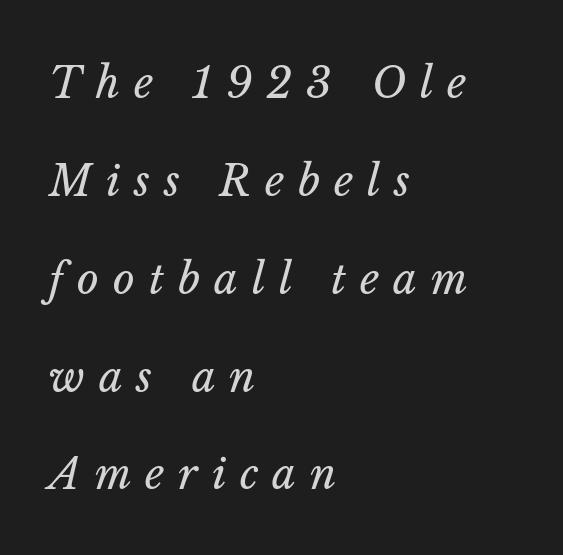
The image shows 42 px regular-weight type, italic (leaning right); set left-aligned, loose line spacing (2.33x), unusually wide letter spacing (+0.33 em), not underlined; low stroke contrast and a medium x-height.
